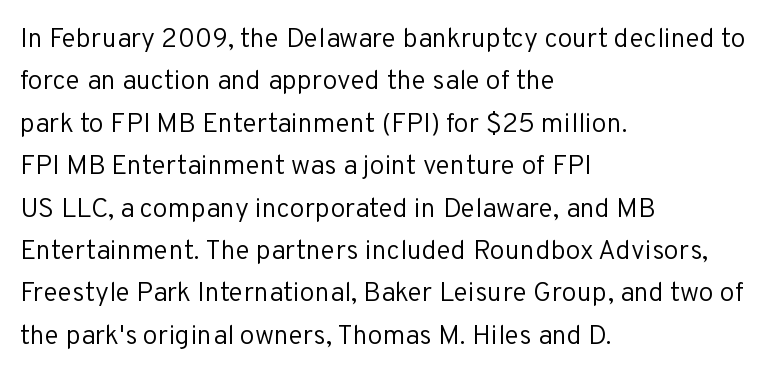
The image shows 27 px text type, upright; set left-aligned, normal line spacing (1.57x), normal letter spacing, not underlined.
